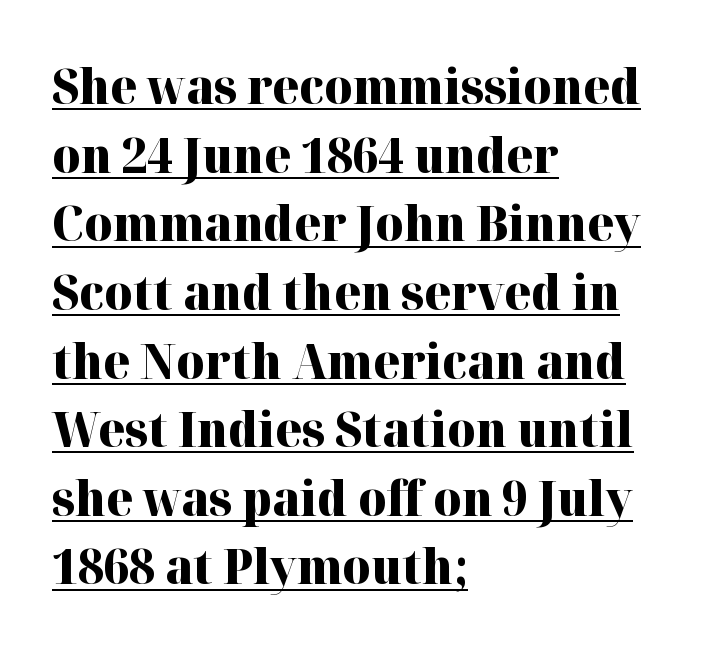
{"serif": "yes", "italic": "no", "bold": "yes", "weight": "heavy", "width": "normal", "stroke_contrast": "high", "x_height": "medium", "monospaced": "no", "underline": "yes", "align": "left", "line_spacing": "normal", "line_spacing_ratio": 1.43, "letter_spacing": "normal", "letter_spacing_em": 0.0, "glyph_px": 48}
